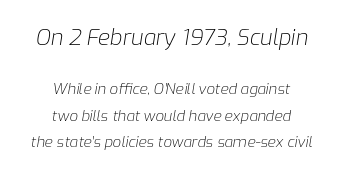
Q: Is the text bold? A: No.
Q: Is the text italic (slanted)? A: Yes, it leans right by about 9 degrees.
Q: Is the text underlined? A: No.
Q: How is the paragraph aligned? A: Centered.
Q: Is the spacing between letters normal or unusually wide? A: Normal.
Q: Which block of text is set in a larger size, the first (top) or the second (bottom)? A: The first (top) one.
